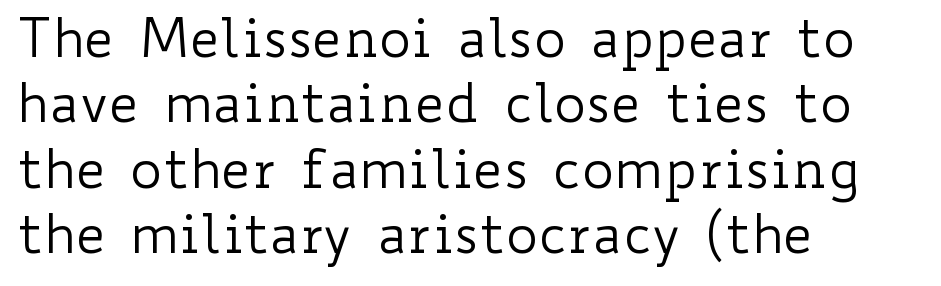
The letters sit at their default tracking, neither squeezed nor spread. Decoration check: the copy has no underline. Leftover space on each line is placed entirely after the last word. Looks like regular typesetting: each glyph gets only the width it needs.
